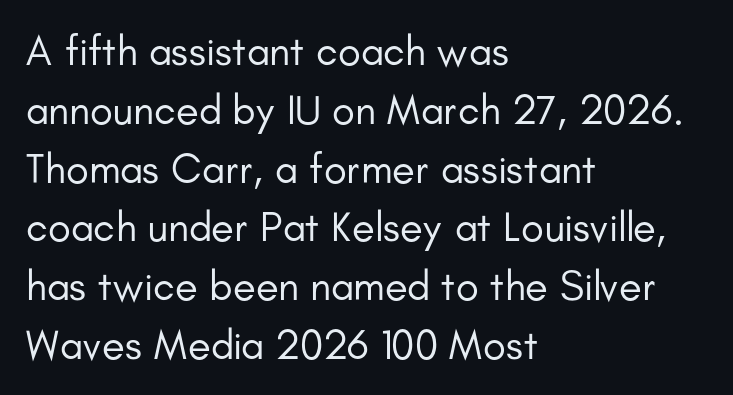
Default kerning and tracking; the words read as compact shapes. Is this a fixed-width face? No — the glyphs have proportional, varying widths. Quick note: interline space is typical. Note: no serifs on the glyphs. The typography opts for an upright posture over an oblique one.
